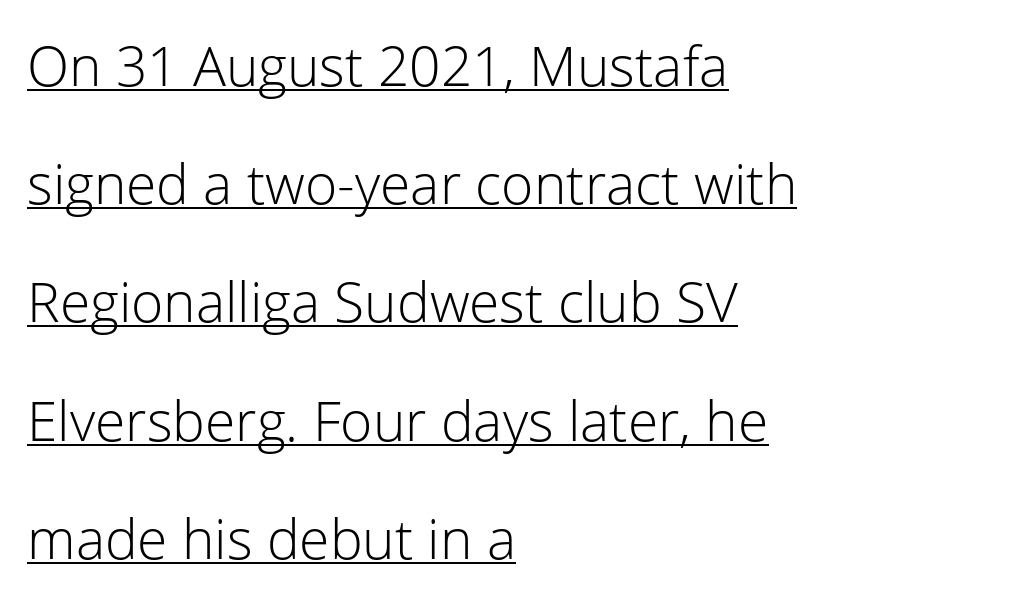
Q: Is the text bold? A: No.
Q: Is the text italic (slanted)? A: No, it is upright.
Q: Is the typeface a serif or a sans-serif typeface? A: Sans-serif.
Q: Is the text underlined? A: Yes.
Q: How is the paragraph aligned? A: Left-aligned.
Q: Is the spacing between letters normal or unusually wide? A: Normal.
Q: Is the spacing between lines tight, normal or loose? A: Loose.
Q: Width (condensed, normal, or wide)? A: Normal.
Q: Stroke contrast? A: Low.
Q: x-height? A: Medium.
Q: Monospaced? A: No.
